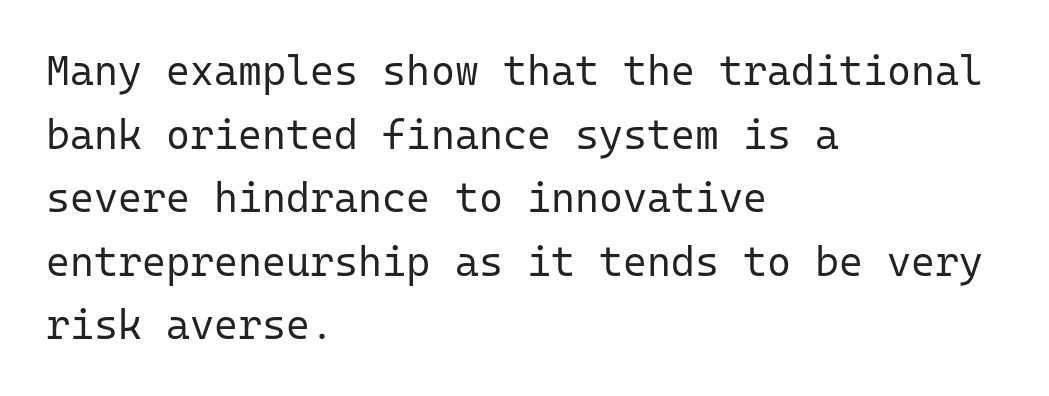
The image shows 41 px regular-weight sans-serif type, upright, monospaced; set left-aligned, normal line spacing (1.55x), normal letter spacing, not underlined; low stroke contrast and a medium x-height.
